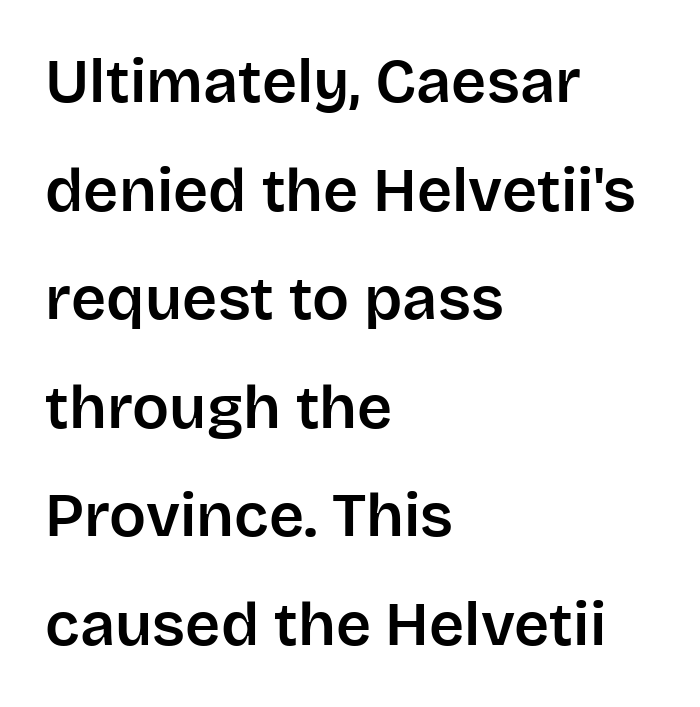
Does the type have serifs? No, each stem ends abruptly. Horizontal alignment here is leftward, the default for most running prose. The rendering keeps characters at their native spacing. The glyphs are unaccompanied by any horizontal stroke below them. The typography opts for an upright posture over an oblique one.
